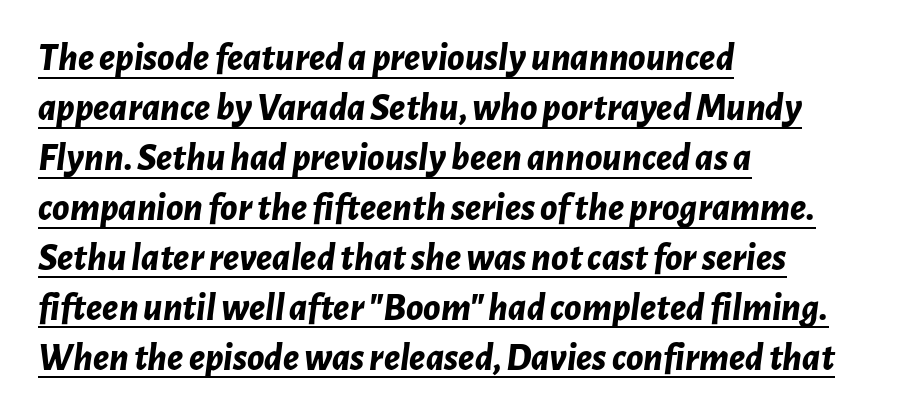
The image shows 39 px bold type, italic (leaning right); set left-aligned, normal line spacing (1.28x), normal letter spacing, underlined; low stroke contrast and a medium x-height.
